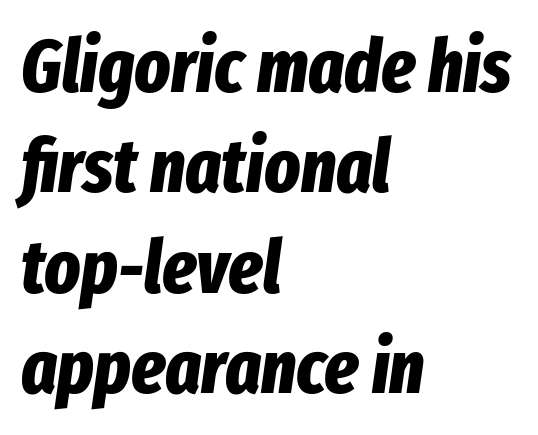
{"italic": "yes", "lean": "right", "slant_degrees": 8, "bold": "yes", "weight": "bold", "width": "condensed", "stroke_contrast": "low", "x_height": "medium", "monospaced": "no", "underline": "no", "align": "left", "line_spacing": "normal", "line_spacing_ratio": 1.34, "letter_spacing": "normal", "letter_spacing_em": 0.0, "glyph_px": 75}
